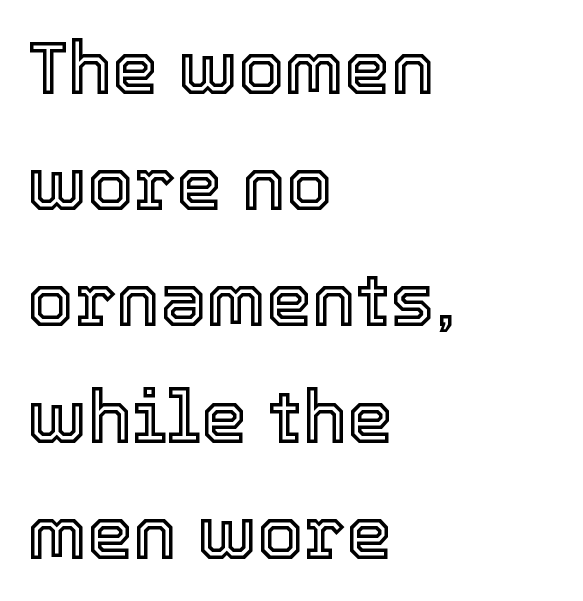
Q: Is the text italic (slanted)? A: No, it is upright.
Q: Is the text underlined? A: No.
Q: How is the paragraph aligned? A: Left-aligned.
Q: Is the spacing between letters normal or unusually wide? A: Normal.
Q: Is the spacing between lines tight, normal or loose? A: Normal.
Q: Width (condensed, normal, or wide)? A: Normal.
Q: x-height? A: Medium.
Q: Monospaced? A: No.
